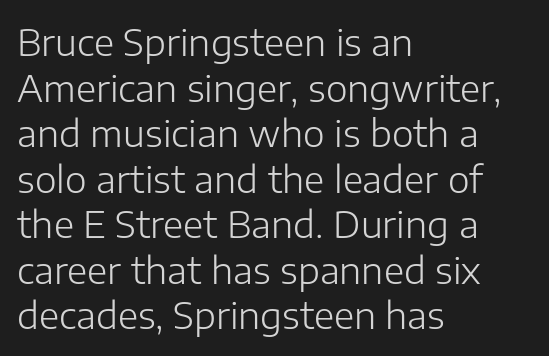
Q: Is the text bold? A: No.
Q: Is the text italic (slanted)? A: No, it is upright.
Q: Is the typeface a serif or a sans-serif typeface? A: Sans-serif.
Q: Is the text underlined? A: No.
Q: How is the paragraph aligned? A: Left-aligned.
Q: Is the spacing between letters normal or unusually wide? A: Normal.
Q: Width (condensed, normal, or wide)? A: Normal.
Q: Stroke contrast? A: Low.
Q: x-height? A: Medium.
Q: Monospaced? A: No.
